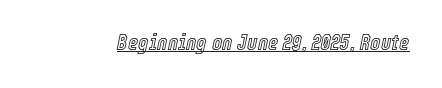
The image shows 22 px text type, italic (leaning right); set normal letter spacing, underlined.
